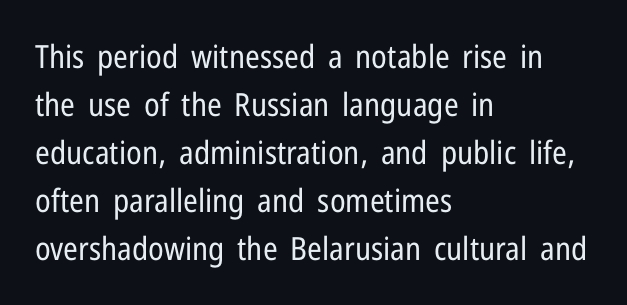
Q: Is the text bold? A: No.
Q: Is the text italic (slanted)? A: No, it is upright.
Q: Is the typeface a serif or a sans-serif typeface? A: Sans-serif.
Q: Is the text underlined? A: No.
Q: How is the paragraph aligned? A: Left-aligned.
Q: Is the spacing between letters normal or unusually wide? A: Normal.
Q: Is the spacing between lines tight, normal or loose? A: Normal.
Q: Width (condensed, normal, or wide)? A: Condensed.
Q: Stroke contrast? A: Low.
Q: x-height? A: Medium.
Q: Monospaced? A: No.
